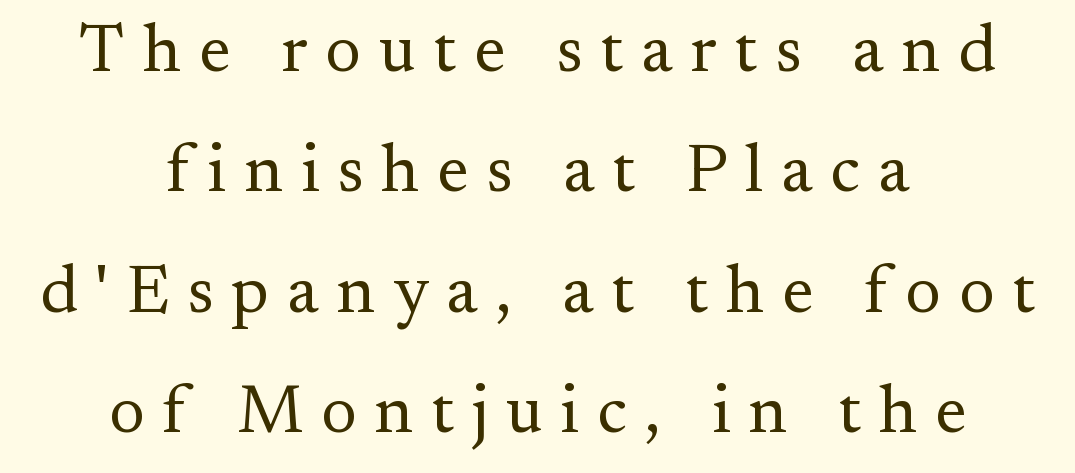
{"serif": "yes", "italic": "no", "bold": "no", "weight": "regular", "width": "normal", "stroke_contrast": "medium", "x_height": "small", "monospaced": "no", "underline": "no", "align": "center", "line_spacing_ratio": 1.77, "letter_spacing": "wide", "letter_spacing_em": 0.26, "glyph_px": 68}
